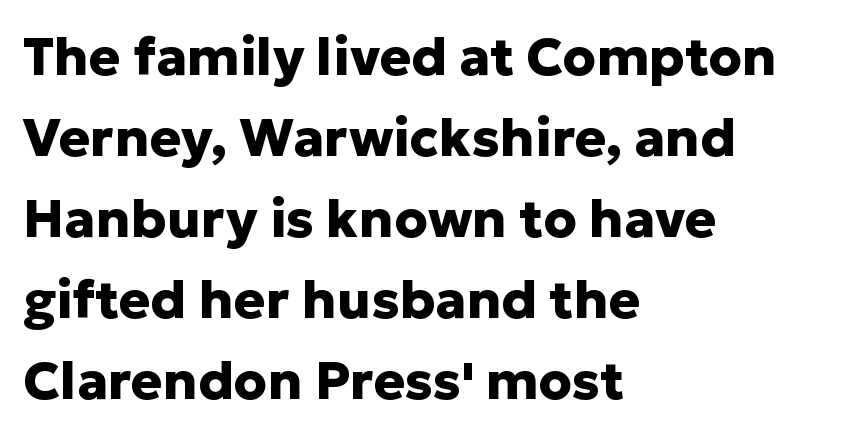
The image shows 53 px heavy sans-serif type, upright; set left-aligned, normal line spacing (1.53x), normal letter spacing, not underlined; low stroke contrast and a medium x-height.
